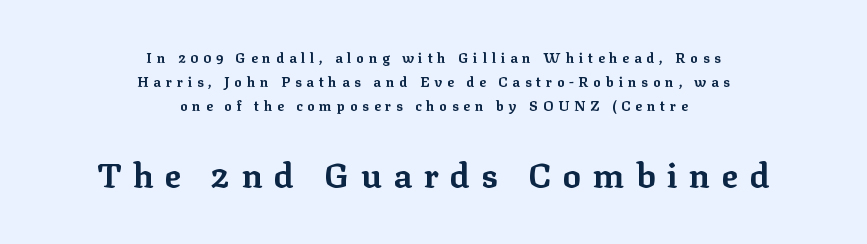
Q: Is the text bold? A: Yes.
Q: Is the text italic (slanted)? A: No, it is upright.
Q: Is the typeface a serif or a sans-serif typeface? A: Serif.
Q: Is the text underlined? A: No.
Q: How is the paragraph aligned? A: Centered.
Q: Is the spacing between letters normal or unusually wide? A: Unusually wide.
Q: Which block of text is set in a larger size, the first (top) or the second (bottom)? A: The second (bottom) one.
Q: Width (condensed, normal, or wide)? A: Normal.
Q: Stroke contrast? A: Low.
Q: x-height? A: Medium.
Q: Monospaced? A: No.
